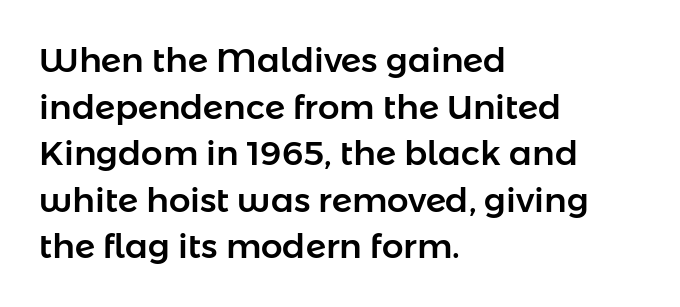
The image shows 34 px sans-serif type, upright; set left-aligned, normal line spacing (1.37x), normal letter spacing, not underlined; low stroke contrast and a medium x-height.
